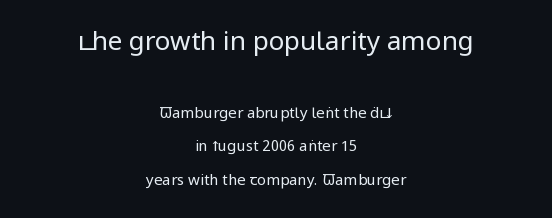
{"italic": "no", "bold": "no", "underline": "no", "align": "center", "line_spacing": "loose", "line_spacing_ratio": 2.21, "letter_spacing": "normal", "letter_spacing_em": 0.0, "larger_block": "first", "size_ratio": 1.73, "glyph_px": 26}
